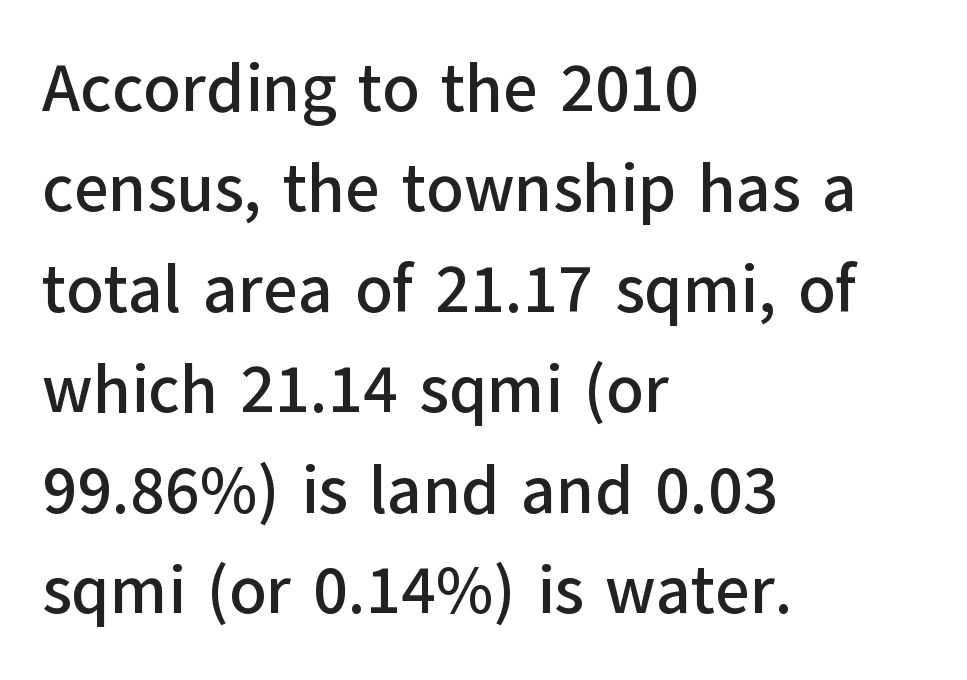
Q: Is the text italic (slanted)? A: No, it is upright.
Q: Is the typeface a serif or a sans-serif typeface? A: Sans-serif.
Q: Is the text underlined? A: No.
Q: How is the paragraph aligned? A: Left-aligned.
Q: Is the spacing between letters normal or unusually wide? A: Normal.
Q: Is the spacing between lines tight, normal or loose? A: Normal.
Q: Width (condensed, normal, or wide)? A: Normal.
Q: Stroke contrast? A: Low.
Q: x-height? A: Medium.
Q: Monospaced? A: No.
